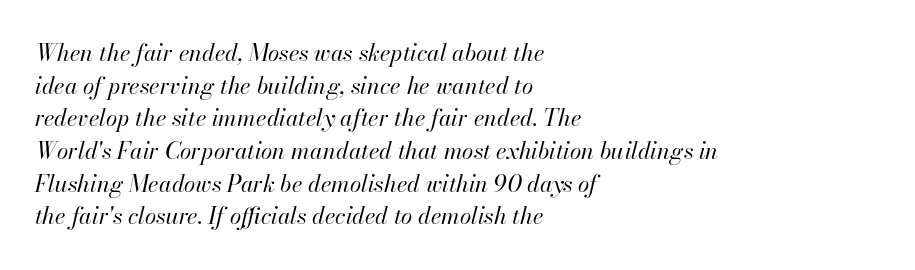
The space between consecutive lines is moderate. Visually the block forms a straight wall on the left and a jagged coastline on the right. The text carries the slant typical of an italic or oblique font. Standard letterfit; no display-style spreading of the glyphs. Unbolded letterforms with no extra heft.
